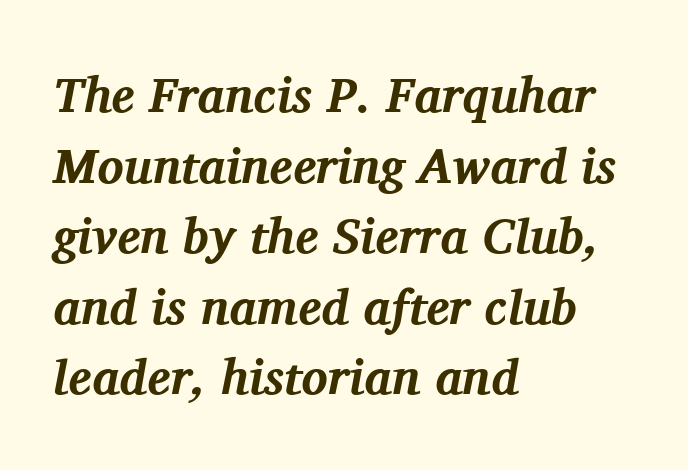
Q: Is the text bold? A: Yes.
Q: Is the text italic (slanted)? A: Yes, it leans right by about 11 degrees.
Q: Is the typeface a serif or a sans-serif typeface? A: Serif.
Q: Is the text underlined? A: No.
Q: How is the paragraph aligned? A: Left-aligned.
Q: Is the spacing between letters normal or unusually wide? A: Normal.
Q: Is the spacing between lines tight, normal or loose? A: Normal.
Q: Width (condensed, normal, or wide)? A: Normal.
Q: Stroke contrast? A: Medium.
Q: x-height? A: Medium.
Q: Monospaced? A: No.
